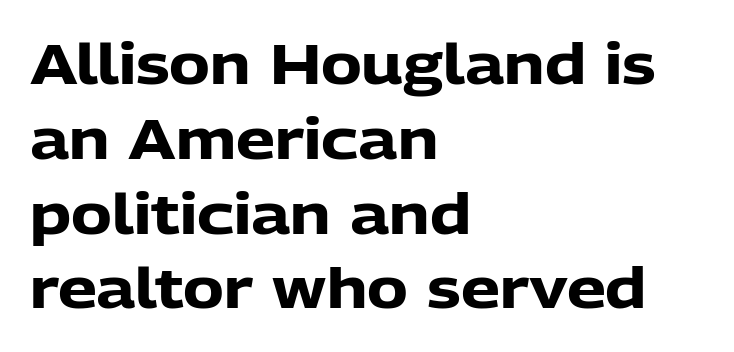
Check the space under the baseline: it is left empty. Here the designer chose a conventional face with non-uniform glyph widths. These lines sit exactly where default settings would place them. Font category for this specimen: sans-serif.
